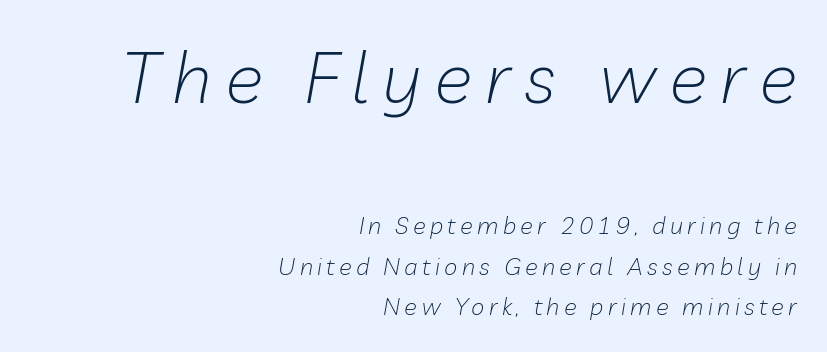
Q: Is the text bold? A: No.
Q: Is the text italic (slanted)? A: Yes, it leans right by about 10 degrees.
Q: Is the text underlined? A: No.
Q: How is the paragraph aligned? A: Right-aligned.
Q: Is the spacing between lines tight, normal or loose? A: Normal.
Q: Which block of text is set in a larger size, the first (top) or the second (bottom)? A: The first (top) one.
Q: Width (condensed, normal, or wide)? A: Normal.
Q: Stroke contrast? A: Low.
Q: x-height? A: Medium.
Q: Monospaced? A: No.
